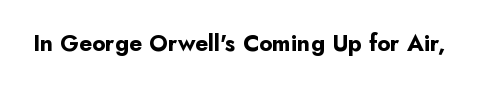
{"italic": "no", "bold": "yes", "underline": "no", "letter_spacing": "normal", "letter_spacing_em": 0.0, "glyph_px": 23}
